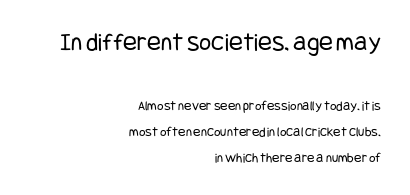
The image shows 26 px text type, upright; set right-aligned, line spacing 1.86x, normal letter spacing, not underlined; the first (top) block is 1.86x larger.
